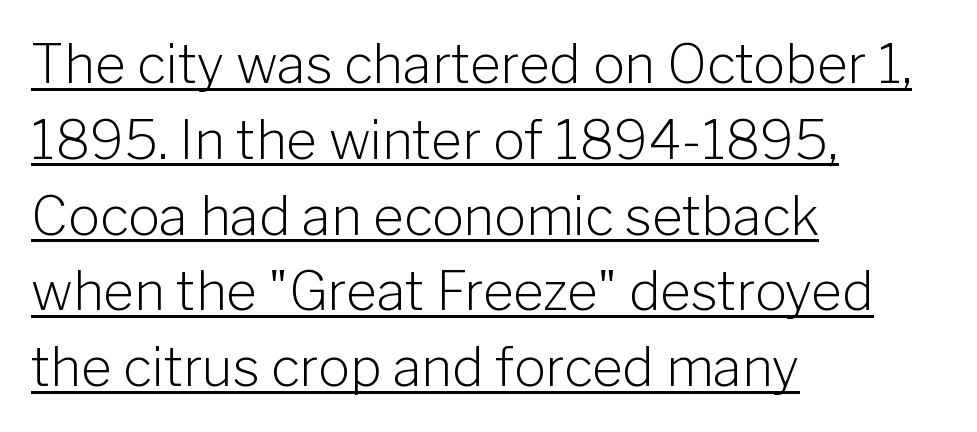
Vertical spacing — default. The sample's only ornament is a line tracing under the words. Notice how the stems are strictly vertical — no italics here. Serif or sans? Sans — the stroke terminals are bare. The lines in this sample share a left origin and differ only in where they stop. No heavy texture on the line: the type isn't bold.
